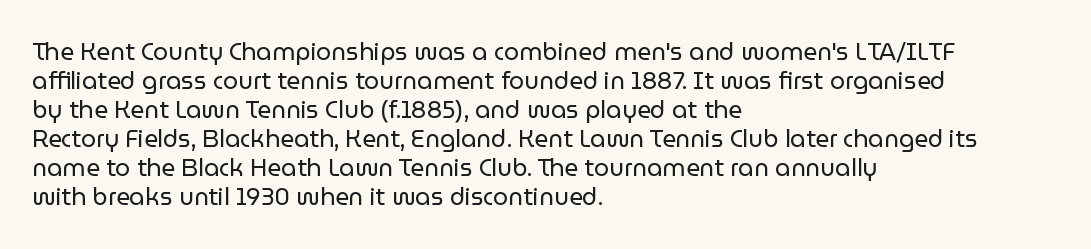
The image shows 24 px text type, upright; set left-aligned, line spacing 1.21x, normal letter spacing, not underlined.
